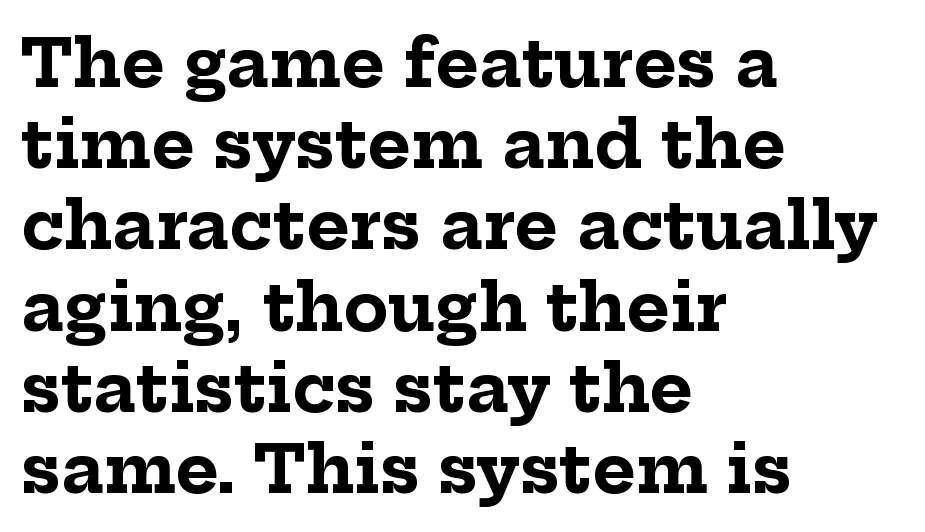
The passage shown is emphatically bold. Does the lettering tilt? It doesn't — this is upright. Each letter keeps its own natural width here, so spacing adapts to shape. Left-aligned paragraph, ragged on the right. The line texture is even and compact thanks to regular tracking. Lines of text with bare space underneath.
